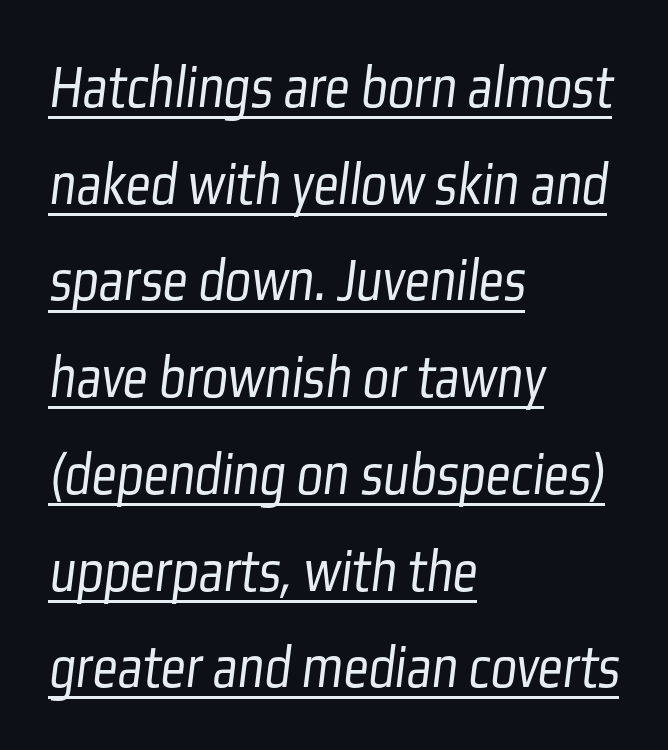
Q: Is the text bold? A: No.
Q: Is the typeface a serif or a sans-serif typeface? A: Sans-serif.
Q: Is the text underlined? A: Yes.
Q: How is the paragraph aligned? A: Left-aligned.
Q: Is the spacing between letters normal or unusually wide? A: Normal.
Q: Is the spacing between lines tight, normal or loose? A: Normal.
Q: Width (condensed, normal, or wide)? A: Condensed.
Q: Stroke contrast? A: Low.
Q: x-height? A: Medium.
Q: Monospaced? A: No.
